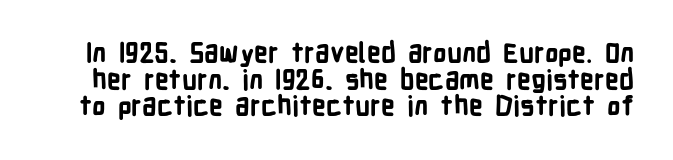
Q: Is the text bold? A: Yes.
Q: Is the text italic (slanted)? A: No, it is upright.
Q: Is the text underlined? A: No.
Q: Is the spacing between letters normal or unusually wide? A: Normal.
Q: Is the spacing between lines tight, normal or loose? A: Tight.
